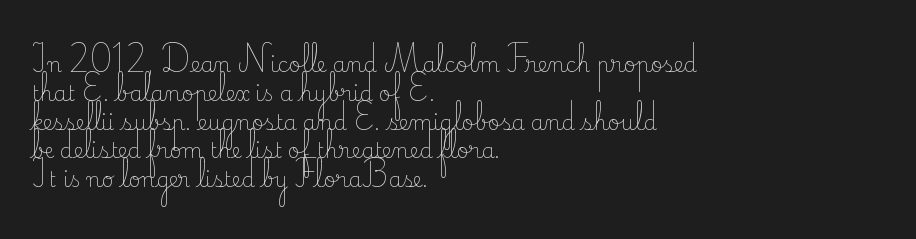
Q: Is the text bold? A: No.
Q: Is the text italic (slanted)? A: No, it is upright.
Q: Is the text underlined? A: No.
Q: How is the paragraph aligned? A: Left-aligned.
Q: Is the spacing between letters normal or unusually wide? A: Normal.
Q: Is the spacing between lines tight, normal or loose? A: Normal.
